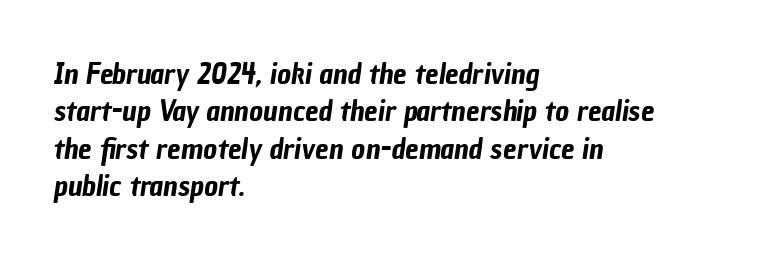
The image shows 30 px condensed sans-serif type; set left-aligned, normal line spacing (1.25x), normal letter spacing, not underlined; low stroke contrast and a medium x-height.
